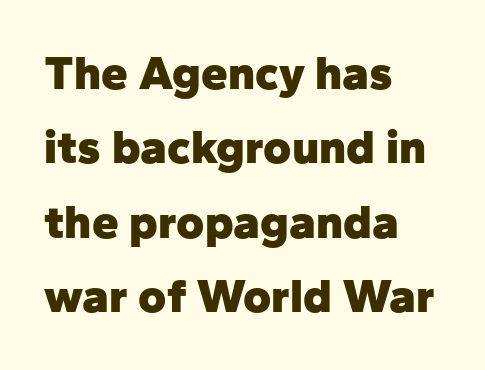
{"serif": "no", "italic": "no", "bold": "yes", "weight": "heavy", "width": "normal", "stroke_contrast": "low", "x_height": "medium", "monospaced": "no", "underline": "no", "align": "left", "line_spacing": "normal", "line_spacing_ratio": 1.55, "letter_spacing": "normal", "letter_spacing_em": 0.0, "glyph_px": 48}
